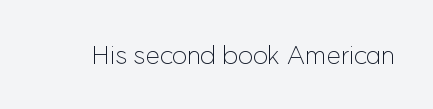
{"italic": "no", "bold": "no", "underline": "no", "letter_spacing": "normal", "letter_spacing_em": 0.0, "glyph_px": 26}
